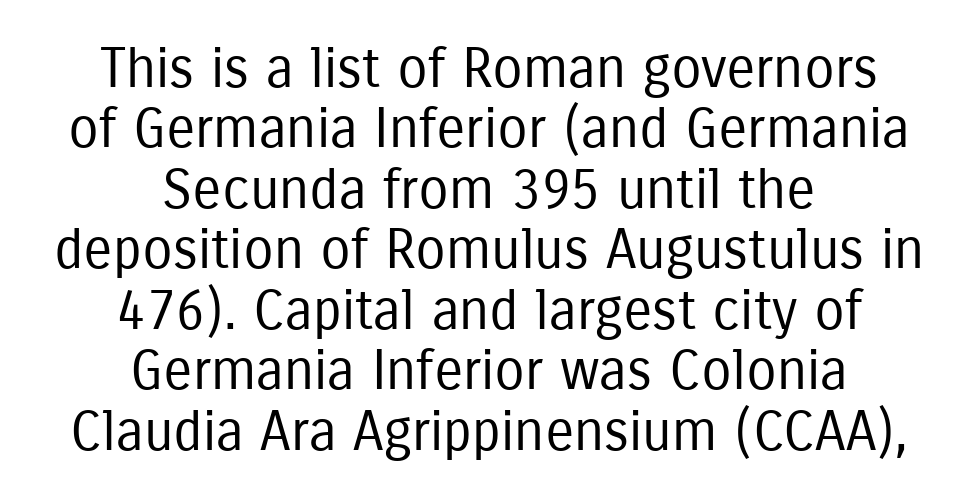
Q: Is the text bold? A: No.
Q: Is the text italic (slanted)? A: No, it is upright.
Q: Is the typeface a serif or a sans-serif typeface? A: Sans-serif.
Q: Is the text underlined? A: No.
Q: How is the paragraph aligned? A: Centered.
Q: Is the spacing between letters normal or unusually wide? A: Normal.
Q: Is the spacing between lines tight, normal or loose? A: Tight.
Q: Width (condensed, normal, or wide)? A: Condensed.
Q: Stroke contrast? A: Low.
Q: x-height? A: Medium.
Q: Monospaced? A: No.
